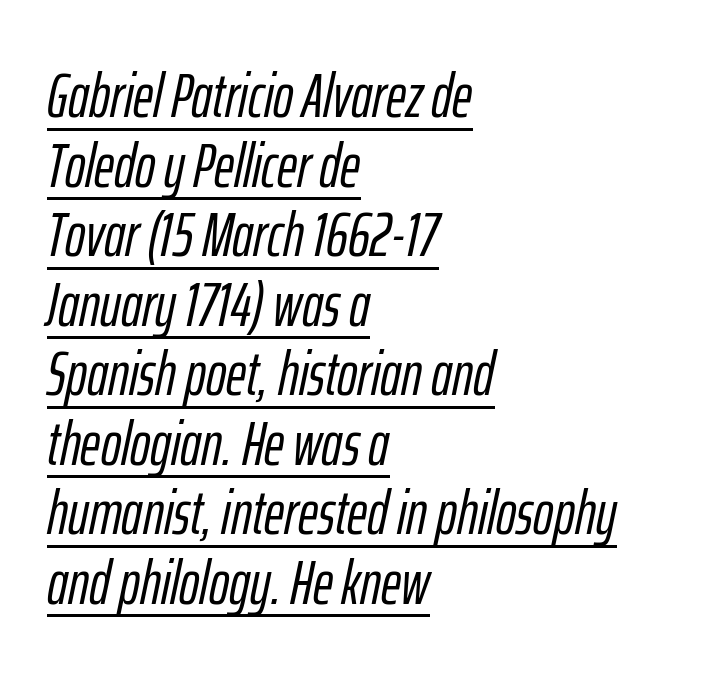
{"italic": "yes", "lean": "right", "slant_degrees": 12, "width": "condensed", "stroke_contrast": "low", "x_height": "medium", "monospaced": "no", "underline": "yes", "align": "left", "line_spacing": "tight", "line_spacing_ratio": 1.14, "letter_spacing": "normal", "letter_spacing_em": 0.0, "glyph_px": 61}
